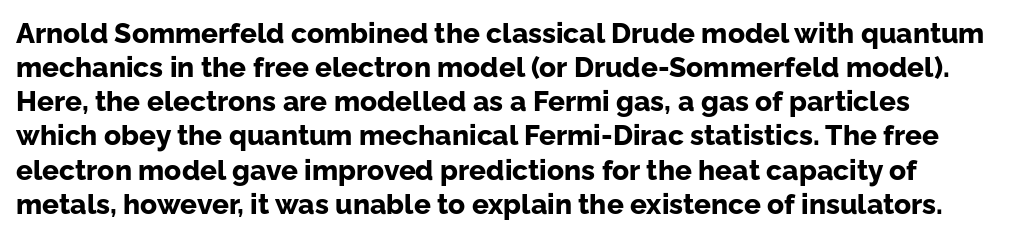
The image shows 28 px bold sans-serif type, upright; set left-aligned, line spacing 1.22x, normal letter spacing, not underlined; low stroke contrast and a medium x-height.
